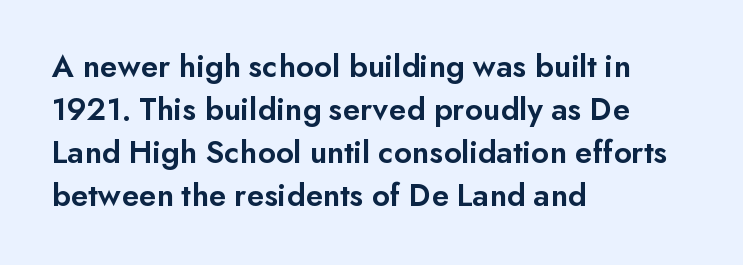
{"serif": "no", "italic": "no", "bold": "semi", "weight": "semibold", "width": "normal", "stroke_contrast": "low", "x_height": "small", "monospaced": "no", "underline": "no", "align": "left", "line_spacing": "normal", "line_spacing_ratio": 1.3, "letter_spacing": "normal", "letter_spacing_em": 0.0, "glyph_px": 33}
